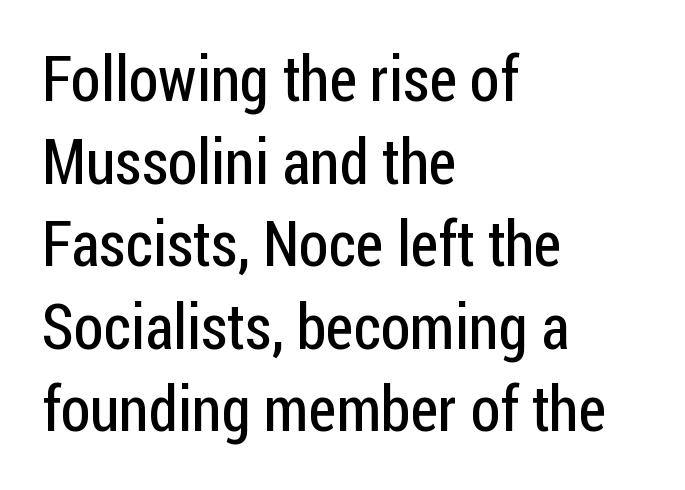
Q: Is the text bold? A: No.
Q: Is the text italic (slanted)? A: No, it is upright.
Q: Is the typeface a serif or a sans-serif typeface? A: Sans-serif.
Q: Is the text underlined? A: No.
Q: How is the paragraph aligned? A: Left-aligned.
Q: Is the spacing between letters normal or unusually wide? A: Normal.
Q: Is the spacing between lines tight, normal or loose? A: Normal.
Q: Width (condensed, normal, or wide)? A: Condensed.
Q: Stroke contrast? A: Low.
Q: x-height? A: Medium.
Q: Monospaced? A: No.
